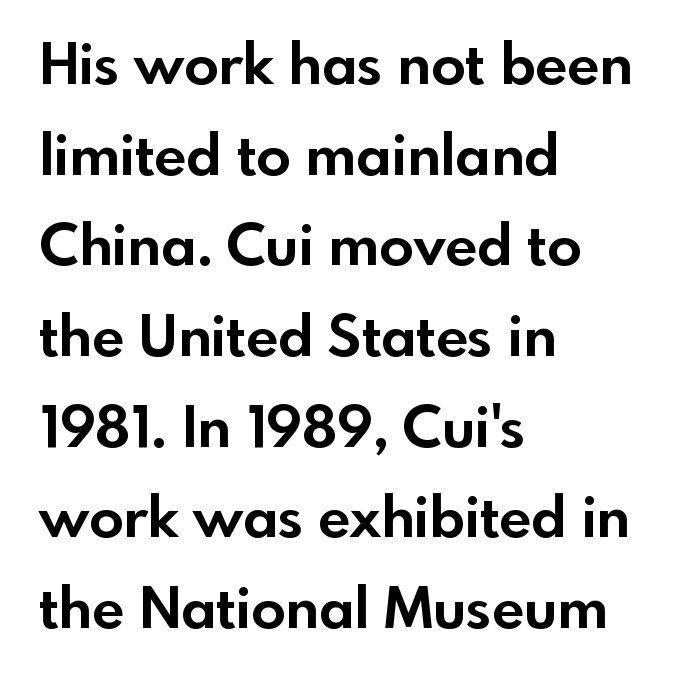
{"serif": "no", "italic": "no", "bold": "yes", "weight": "bold", "width": "normal", "x_height": "small", "monospaced": "no", "underline": "no", "align": "left", "line_spacing": "normal", "line_spacing_ratio": 1.59, "letter_spacing": "normal", "letter_spacing_em": 0.0, "glyph_px": 57}
